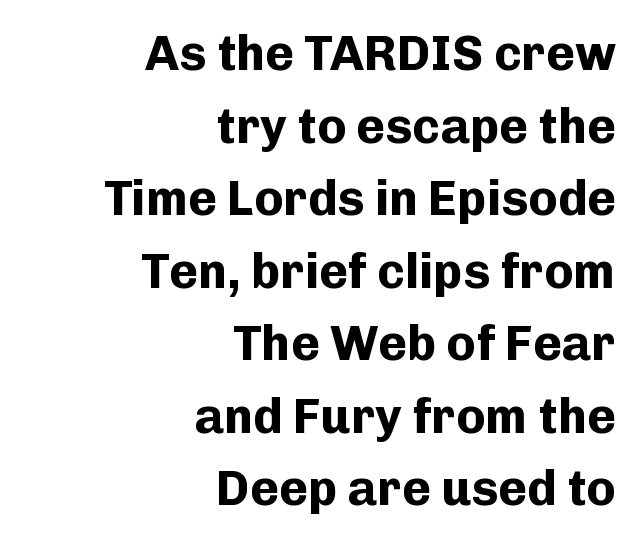
Do the letters lean? They stand straight. Serifs: no, the terminals of the letterforms are clean. A bare baseline throughout the passage. In terms of weight, the rendering is a true, heavy bold. The rendering uses natural spacing where letterforms have individual widths.
